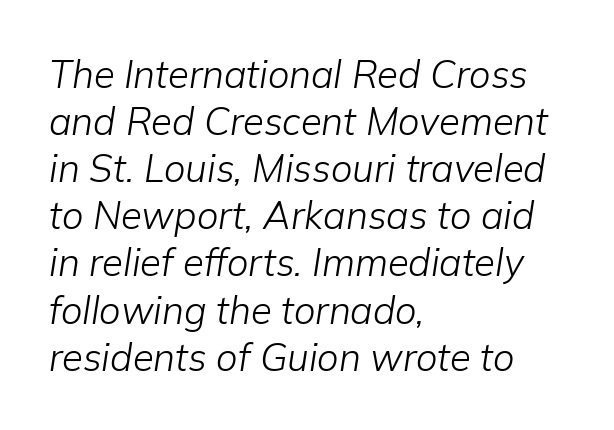
Q: Is the text bold? A: No.
Q: Is the text italic (slanted)? A: Yes, it leans right by about 9 degrees.
Q: Is the text underlined? A: No.
Q: How is the paragraph aligned? A: Left-aligned.
Q: Is the spacing between letters normal or unusually wide? A: Normal.
Q: Width (condensed, normal, or wide)? A: Normal.
Q: Stroke contrast? A: Low.
Q: x-height? A: Medium.
Q: Monospaced? A: No.
